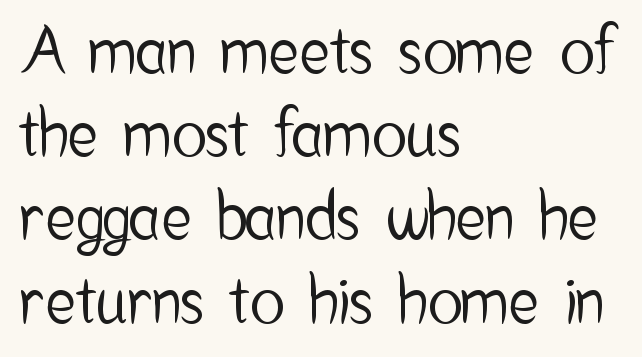
Normally led — the rows are evenly, conventionally spaced. Does the lettering tilt? It doesn't — this is upright. Each letter keeps its own natural width here, so spacing adapts to shape. The glyphs in this specimen are sans serif.
